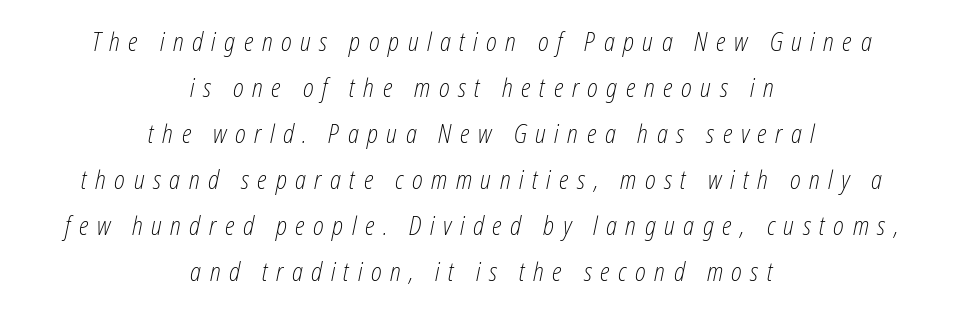
Q: Is the text bold? A: No.
Q: Is the text italic (slanted)? A: Yes, it leans right by about 12 degrees.
Q: Is the text underlined? A: No.
Q: How is the paragraph aligned? A: Centered.
Q: Is the spacing between letters normal or unusually wide? A: Unusually wide.
